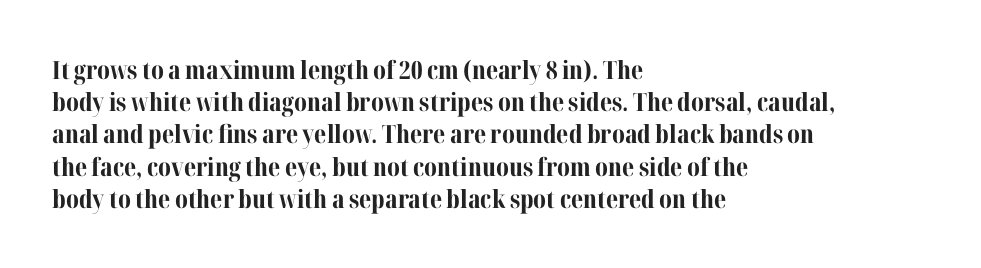
The image shows 25 px bold type, upright; set left-aligned, normal line spacing (1.29x), normal letter spacing, not underlined.
